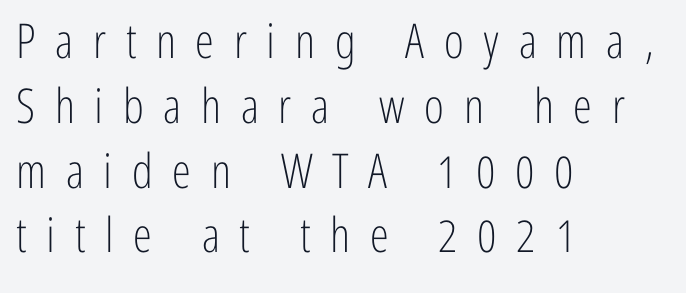
The image shows 48 px light, condensed sans-serif type, upright; set left-aligned, normal line spacing (1.35x), unusually wide letter spacing (+0.41 em), not underlined; low stroke contrast and a medium x-height.
